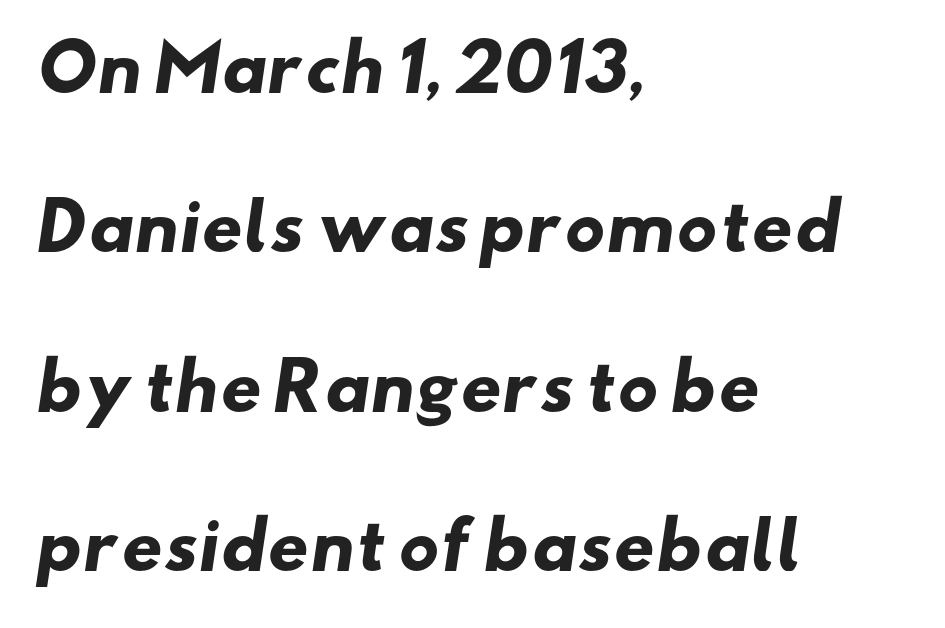
{"serif": "no", "bold": "yes", "weight": "heavy", "width": "wide", "stroke_contrast": "low", "x_height": "small", "monospaced": "no", "underline": "no", "align": "left", "line_spacing": "loose", "line_spacing_ratio": 2.49, "letter_spacing": "normal", "letter_spacing_em": 0.0, "glyph_px": 64}
